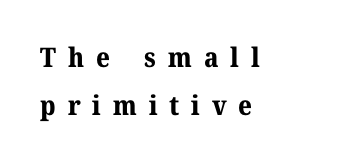
Letters rest on an invisible, unmarked baseline. The face used here is rendered with a markedly widened letterfit. Layout note: lines flush left. It's the straight-up-and-down kind of type.
